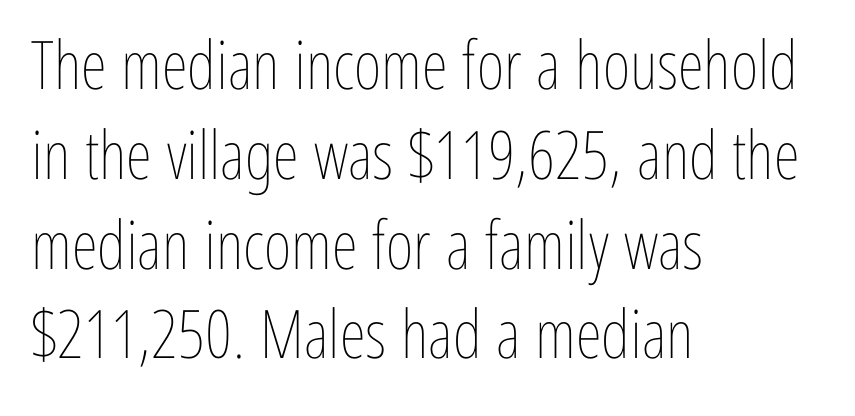
Leftover space on each line is placed entirely after the last word. The strokes carry an ordinary text weight at most. The passage shown is typed in a proportional face where columns would drift. Ordinary non-slanted type is in use. The space directly below the letters is spotless.
